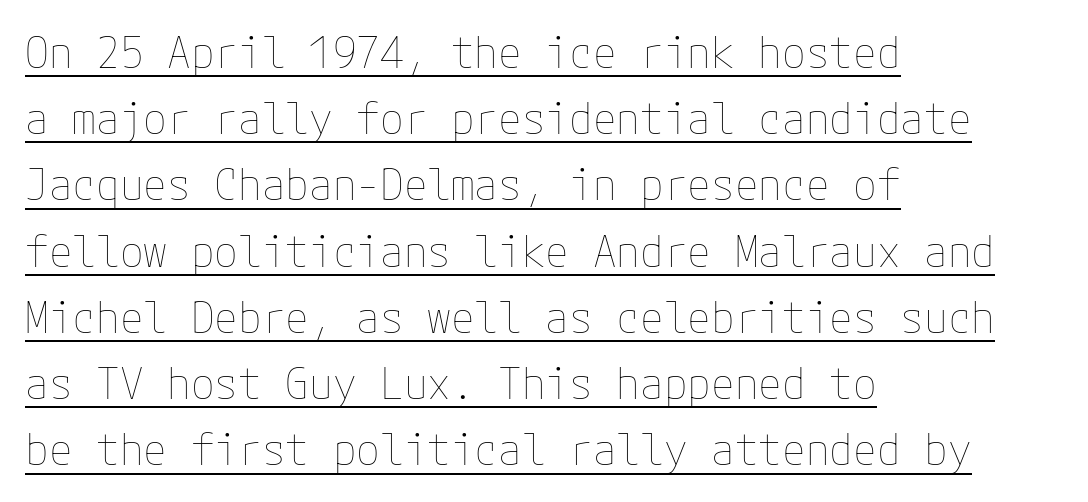
{"italic": "no", "bold": "no", "weight": "thin", "width": "normal", "stroke_contrast": "low", "x_height": "medium", "underline": "yes", "align": "left", "line_spacing": "normal", "line_spacing_ratio": 1.54, "letter_spacing": "normal", "letter_spacing_em": 0.0, "glyph_px": 43}
